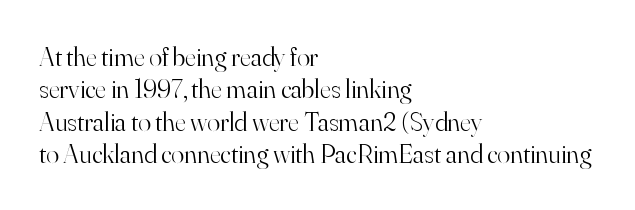
Q: Is the text bold? A: No.
Q: Is the text italic (slanted)? A: No, it is upright.
Q: Is the text underlined? A: No.
Q: How is the paragraph aligned? A: Left-aligned.
Q: Is the spacing between letters normal or unusually wide? A: Normal.
